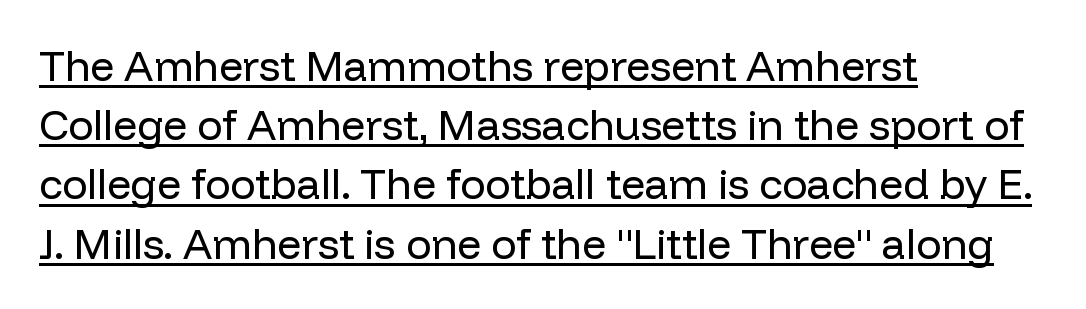
{"serif": "no", "italic": "no", "bold": "no", "weight": "regular", "width": "normal", "stroke_contrast": "low", "x_height": "medium", "monospaced": "no", "underline": "yes", "align": "left", "line_spacing": "normal", "line_spacing_ratio": 1.41, "letter_spacing": "normal", "letter_spacing_em": 0.0, "glyph_px": 42}
